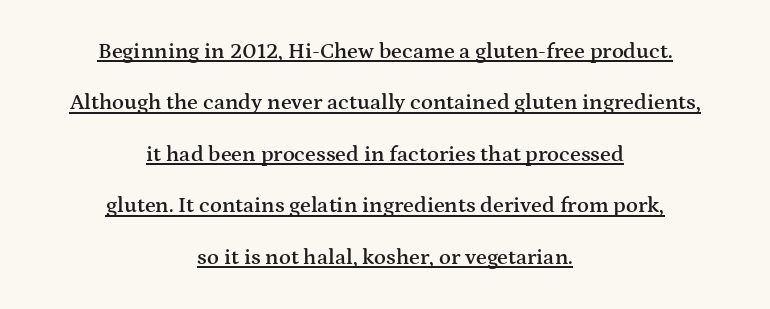
The image shows 22 px text type, upright; set centered, loose line spacing (2.34x), normal letter spacing, underlined.
